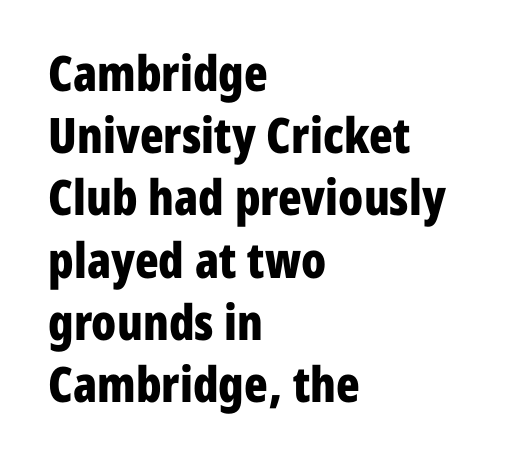
{"serif": "no", "italic": "no", "bold": "yes", "weight": "bold", "width": "condensed", "stroke_contrast": "low", "x_height": "medium", "monospaced": "no", "underline": "no", "align": "left", "line_spacing": "normal", "line_spacing_ratio": 1.27, "letter_spacing": "normal", "letter_spacing_em": 0.0, "glyph_px": 49}
